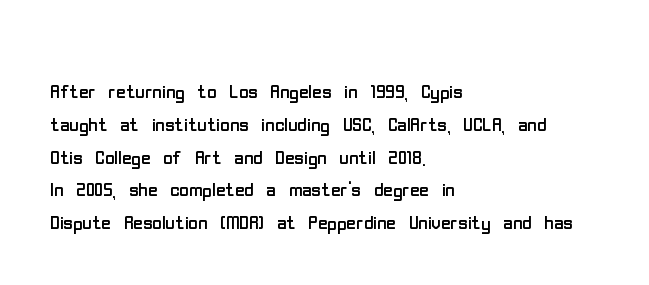
{"italic": "no", "bold": "no", "underline": "no", "align": "left", "line_spacing": "normal", "line_spacing_ratio": 1.26, "letter_spacing": "normal", "letter_spacing_em": 0.0, "glyph_px": 26}
